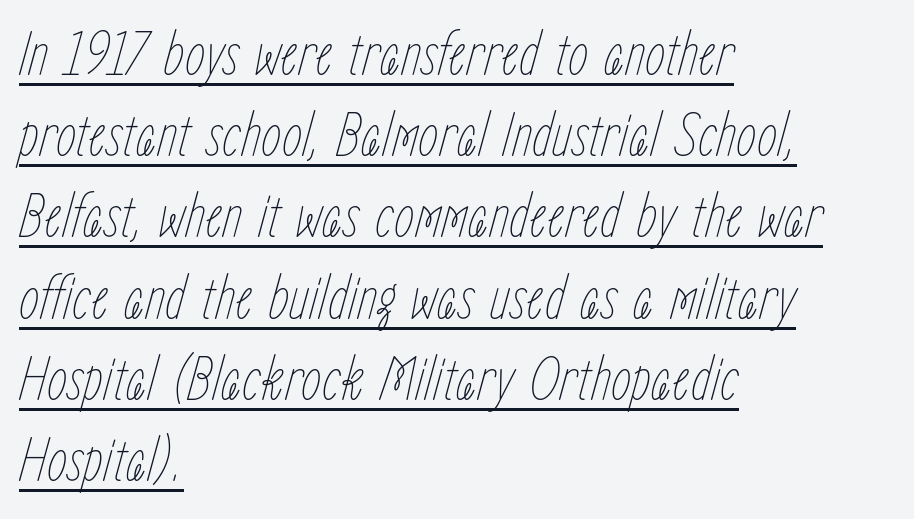
Q: Is the text bold? A: No.
Q: Is the text italic (slanted)? A: Yes, it leans right by about 15 degrees.
Q: Is the text underlined? A: Yes.
Q: How is the paragraph aligned? A: Left-aligned.
Q: Is the spacing between letters normal or unusually wide? A: Normal.
Q: Is the spacing between lines tight, normal or loose? A: Normal.
Q: Width (condensed, normal, or wide)? A: Condensed.
Q: Stroke contrast? A: Low.
Q: x-height? A: Medium.
Q: Monospaced? A: No.
